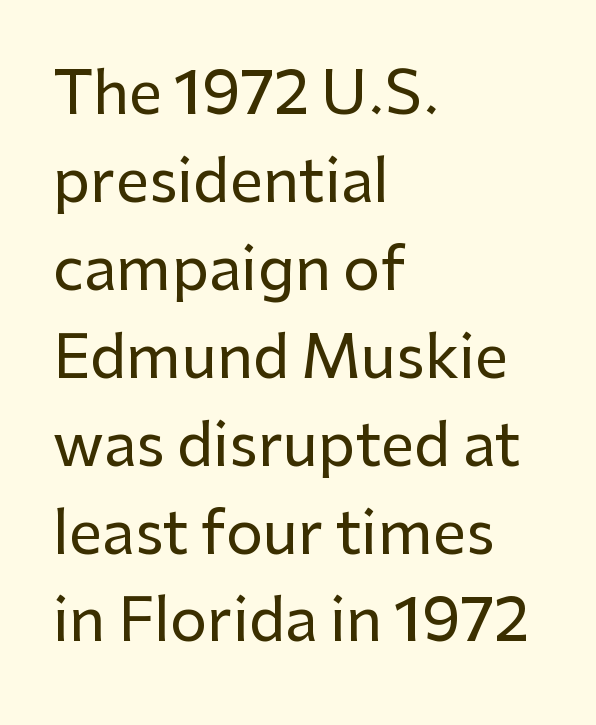
Q: Is the text italic (slanted)? A: No, it is upright.
Q: Is the typeface a serif or a sans-serif typeface? A: Sans-serif.
Q: Is the text underlined? A: No.
Q: How is the paragraph aligned? A: Left-aligned.
Q: Is the spacing between letters normal or unusually wide? A: Normal.
Q: Is the spacing between lines tight, normal or loose? A: Normal.
Q: Width (condensed, normal, or wide)? A: Normal.
Q: Stroke contrast? A: Low.
Q: x-height? A: Medium.
Q: Monospaced? A: No.
